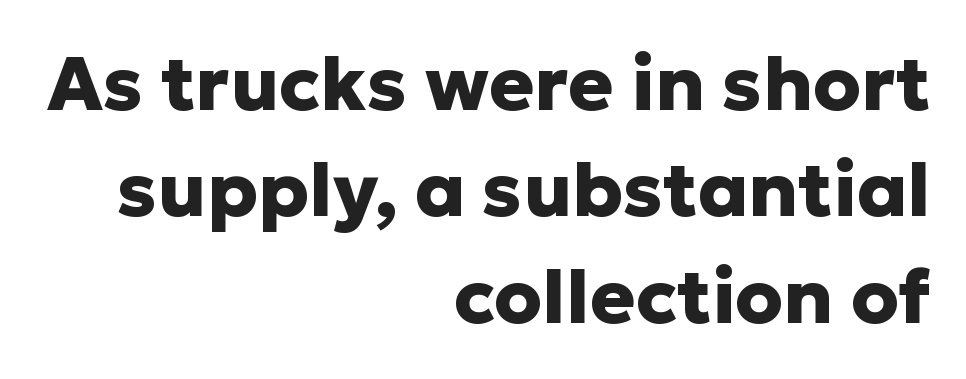
The image shows 76 px heavy sans-serif type, upright; set right-aligned, normal line spacing (1.4x), normal letter spacing, not underlined; low stroke contrast and a medium x-height.
